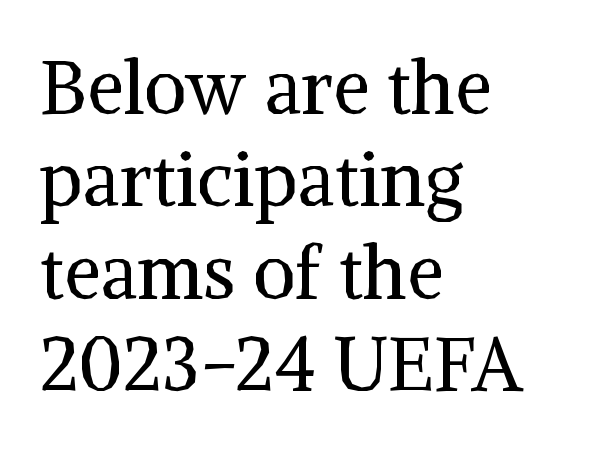
Is the stroke heavy? The answer is a plain regular-or-lighter. The letters sit at their default tracking, neither squeezed nor spread. Teacher's note: observe the even left margin — that is flush-left alignment. The letters stand upright; this is a roman face. Honestly, there is no underline to notice here at all.
